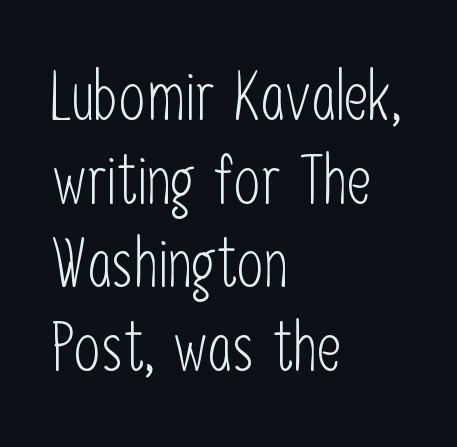
{"serif": "no", "italic": "no", "bold": "no", "weight": "light", "width": "condensed", "stroke_contrast": "low", "x_height": "medium", "monospaced": "no", "underline": "no", "align": "left", "line_spacing": "normal", "line_spacing_ratio": 1.25, "letter_spacing": "normal", "letter_spacing_em": 0.0, "glyph_px": 67}
